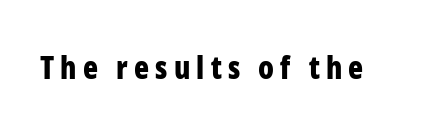
{"serif": "no", "italic": "no", "bold": "yes", "weight": "bold", "width": "condensed", "stroke_contrast": "low", "x_height": "medium", "monospaced": "no", "underline": "no", "letter_spacing": "wide", "letter_spacing_em": 0.2, "glyph_px": 31}
